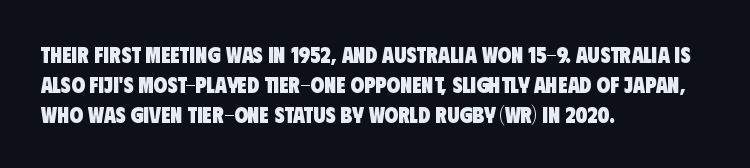
{"bold": "yes", "underline": "no", "align": "left", "line_spacing": "normal", "line_spacing_ratio": 1.36, "letter_spacing": "normal", "letter_spacing_em": 0.0, "glyph_px": 22}
